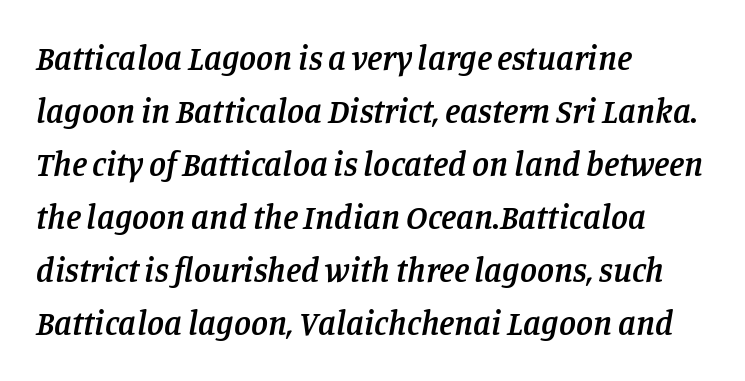
Where is the straight margin? On the left. The words here are not underlined. Successive baselines arrive at the customary interval. A typesetter would call this proportional, since set widths differ per character.
